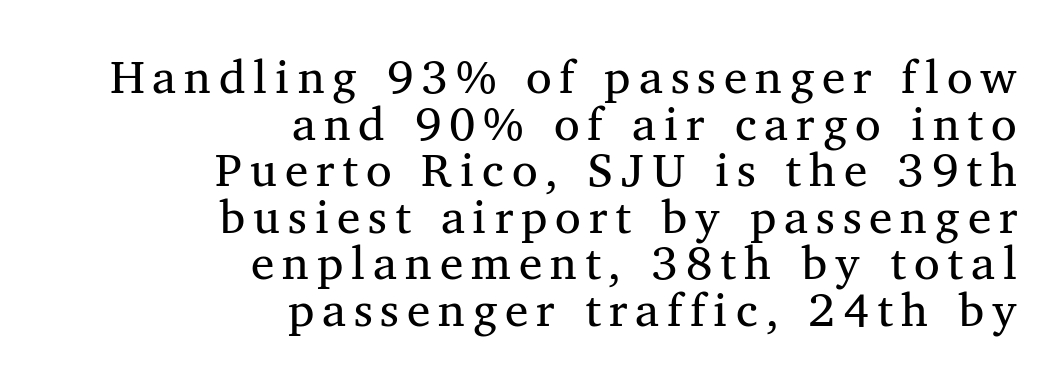
The specimen reads as upright at a glance. Check where the strokes stop: tiny serifs finish them off. Successive baselines arrive quickly, one right under another. The foot of each line stays bare and open.
